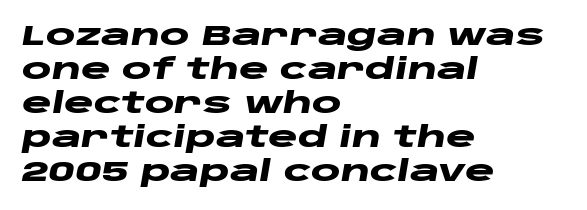
{"italic": "yes", "lean": "right", "slant_degrees": 10, "bold": "yes", "weight": "heavy", "width": "wide", "stroke_contrast": "low", "x_height": "large", "monospaced": "no", "underline": "no", "align": "left", "line_spacing_ratio": 1.21, "letter_spacing": "normal", "letter_spacing_em": 0.0, "glyph_px": 28}
